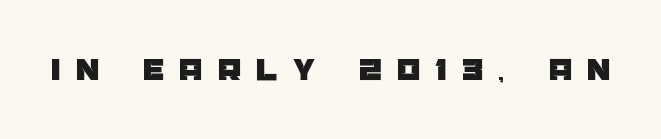
{"serif": "no", "italic": "no", "width": "normal", "stroke_contrast": "low", "x_height": "large", "monospaced": "no", "underline": "no", "letter_spacing": "wide", "letter_spacing_em": 0.46, "glyph_px": 33}
